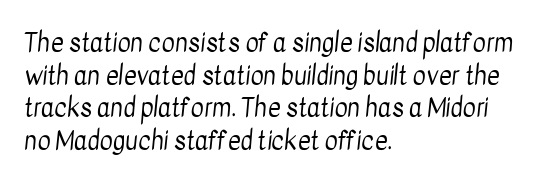
Glyph-to-glyph distance matches everyday printed text. Stroke mass is kept to a normal reading level or below. Does the leading feel generous? No, just average. Descender tails drop into unmarked territory. Casual observation: everything's shoved over to the left.
